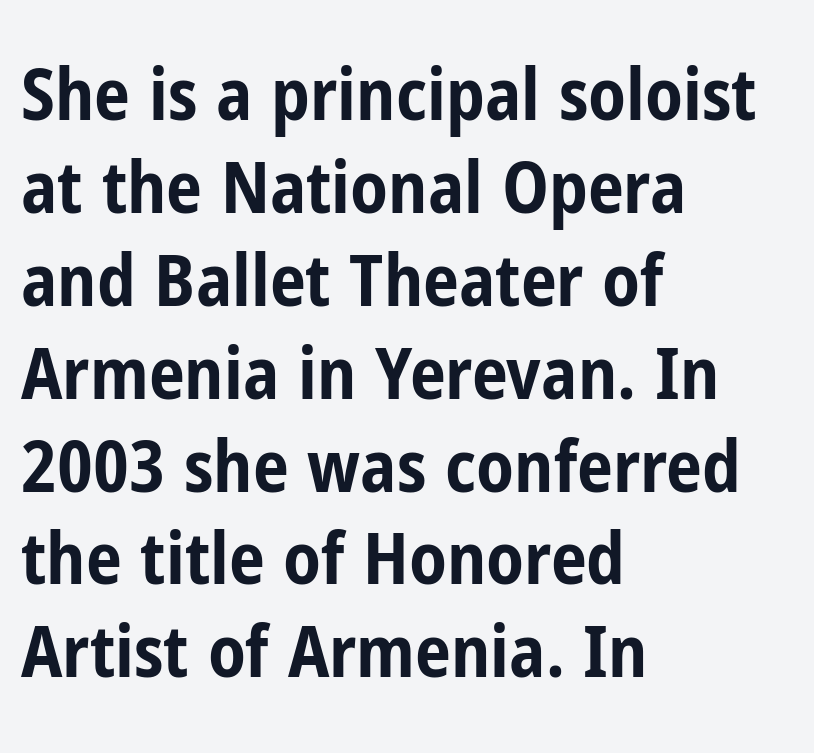
Every row of glyphs begins at an identical x-position on the left. Leading: standard. Check the space under the baseline: it is left empty. Designer's note — italics off, roman on. A dark, heavy texture on the line: the type is bold.
